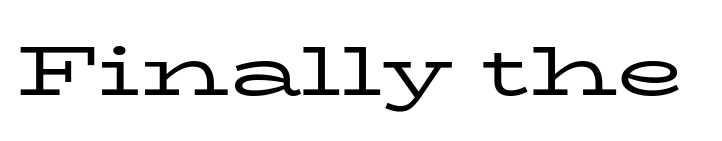
What kind of face is this? One with serifs. The type sits square on the baseline with zero lean. The face used here is rendered with its standard letterfit. Weight: not bold — regular or lighter. Proportional: the letters do not fall into vertical columns.
